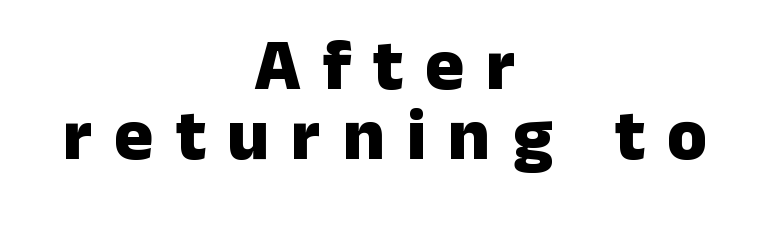
{"serif": "no", "italic": "no", "bold": "yes", "weight": "heavy", "width": "normal", "stroke_contrast": "low", "x_height": "medium", "monospaced": "no", "underline": "no", "align": "center", "line_spacing": "tight", "line_spacing_ratio": 0.96, "letter_spacing": "wide", "letter_spacing_em": 0.3, "glyph_px": 73}
